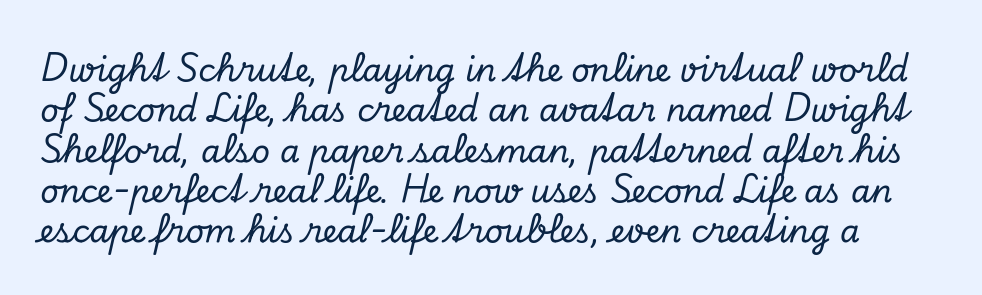
The image shows 32 px serif type, italic (leaning right); set normal line spacing (1.26x), normal letter spacing, not underlined; low stroke contrast and a small x-height.
